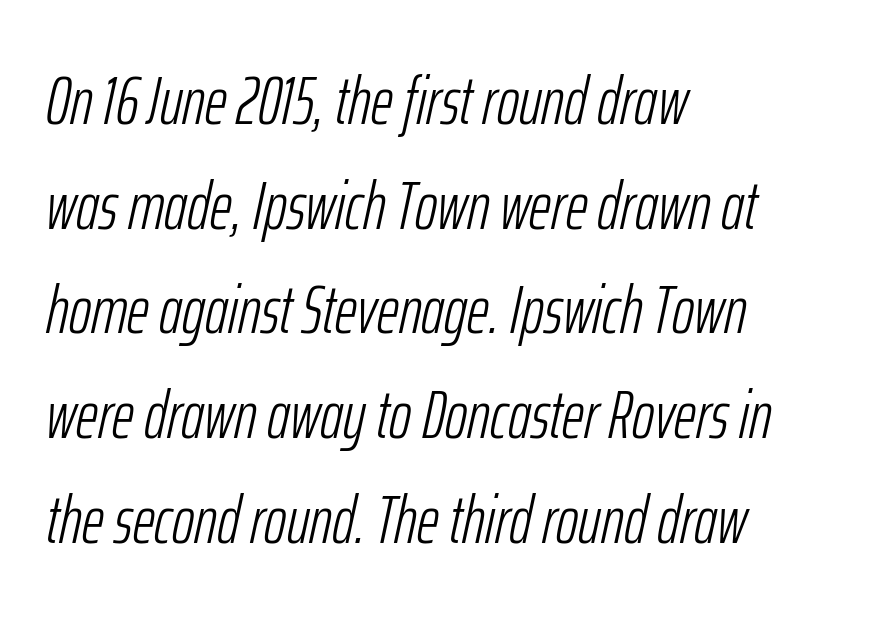
{"italic": "yes", "lean": "right", "slant_degrees": 12, "bold": "no", "weight": "light", "width": "condensed", "stroke_contrast": "low", "x_height": "medium", "monospaced": "no", "underline": "no", "align": "left", "line_spacing": "normal", "line_spacing_ratio": 1.54, "letter_spacing": "normal", "letter_spacing_em": 0.0, "glyph_px": 68}
